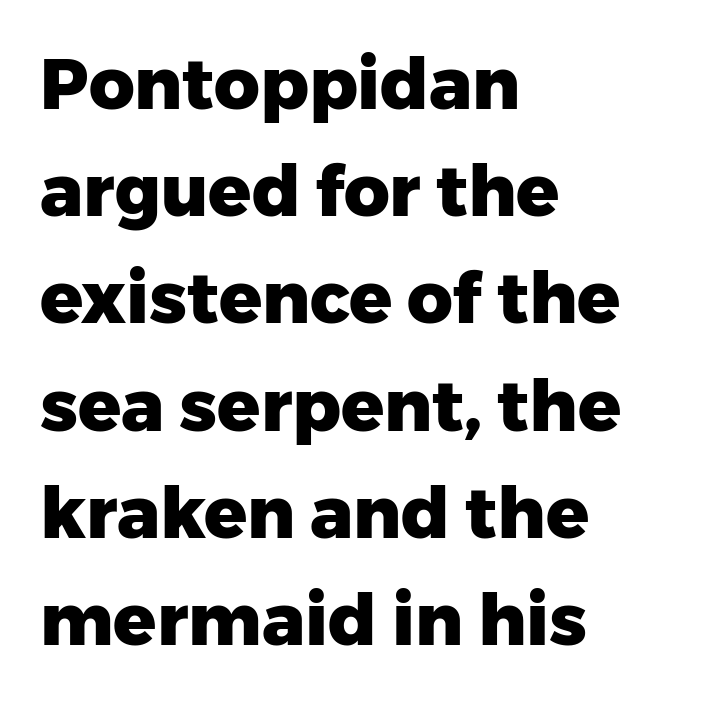
The image shows 71 px heavy sans-serif type, upright; set left-aligned, normal line spacing (1.51x), normal letter spacing, not underlined; low stroke contrast and a medium x-height.
